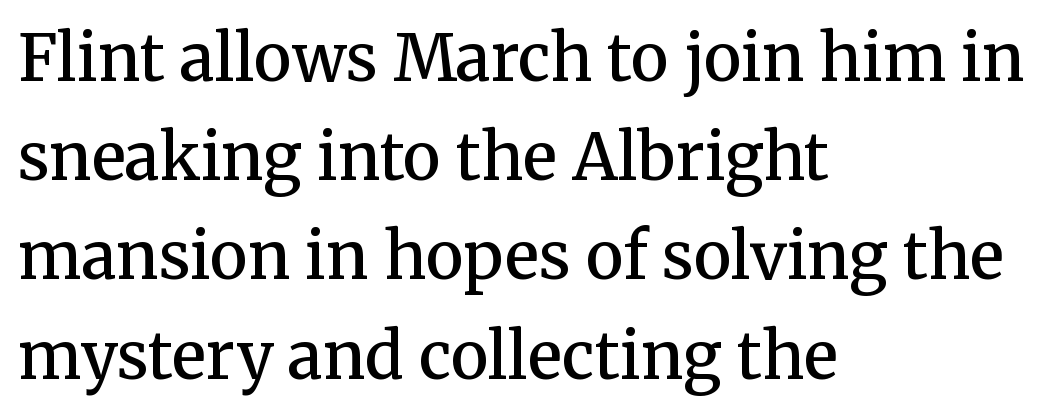
Q: Is the text bold? A: Semi-bold.
Q: Is the text italic (slanted)? A: No, it is upright.
Q: Is the typeface a serif or a sans-serif typeface? A: Serif.
Q: Is the text underlined? A: No.
Q: How is the paragraph aligned? A: Left-aligned.
Q: Is the spacing between letters normal or unusually wide? A: Normal.
Q: Is the spacing between lines tight, normal or loose? A: Normal.
Q: Width (condensed, normal, or wide)? A: Normal.
Q: Stroke contrast? A: Medium.
Q: x-height? A: Medium.
Q: Monospaced? A: No.
